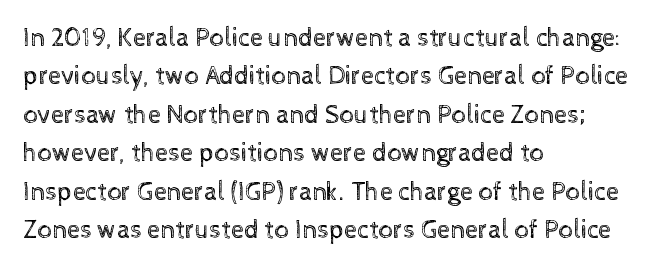
{"italic": "no", "bold": "no", "underline": "no", "align": "left", "line_spacing": "normal", "line_spacing_ratio": 1.48, "letter_spacing": "normal", "letter_spacing_em": 0.0, "glyph_px": 26}
